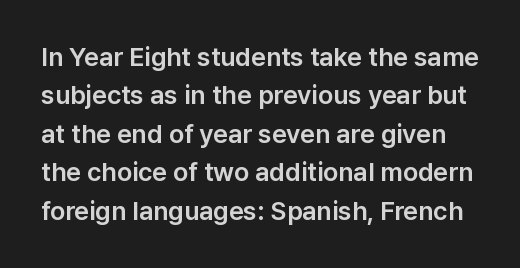
Q: Is the text italic (slanted)? A: No, it is upright.
Q: Is the text underlined? A: No.
Q: Is the spacing between letters normal or unusually wide? A: Normal.
Q: Is the spacing between lines tight, normal or loose? A: Normal.
